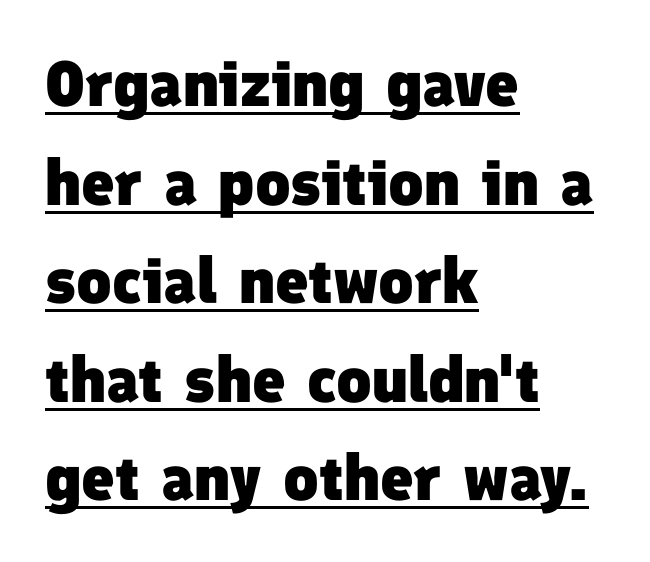
Q: Is the text bold? A: Yes.
Q: Is the typeface a serif or a sans-serif typeface? A: Sans-serif.
Q: Is the text underlined? A: Yes.
Q: How is the paragraph aligned? A: Left-aligned.
Q: Is the spacing between letters normal or unusually wide? A: Normal.
Q: Is the spacing between lines tight, normal or loose? A: Normal.
Q: Width (condensed, normal, or wide)? A: Normal.
Q: Stroke contrast? A: Low.
Q: x-height? A: Medium.
Q: Monospaced? A: No.
